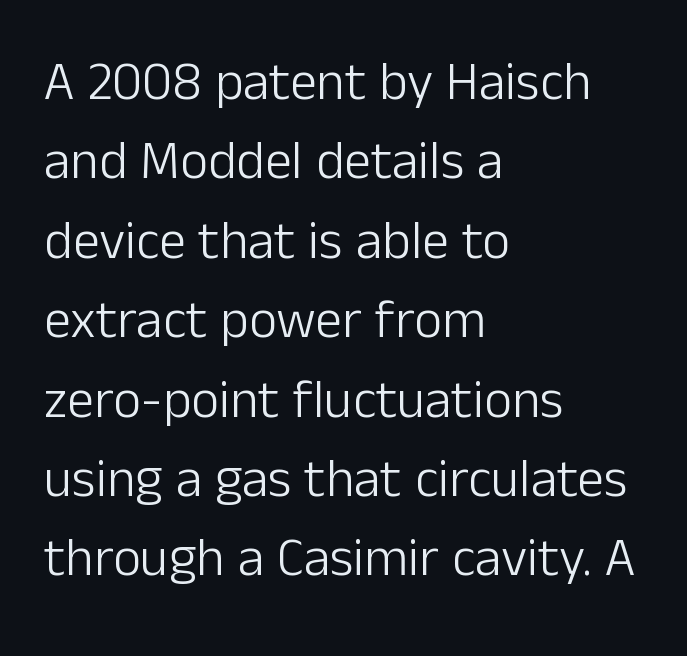
The image shows 54 px light sans-serif type, upright; set left-aligned, normal line spacing (1.47x), normal letter spacing, not underlined; low stroke contrast and a medium x-height.
